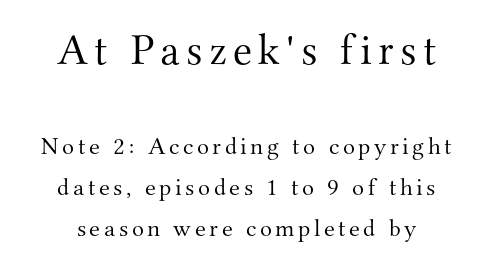
The image shows 44 px light serif type, upright; set centered, normal line spacing (1.64x), not underlined; the first (top) block is 1.76x larger; medium stroke contrast and a small x-height.
